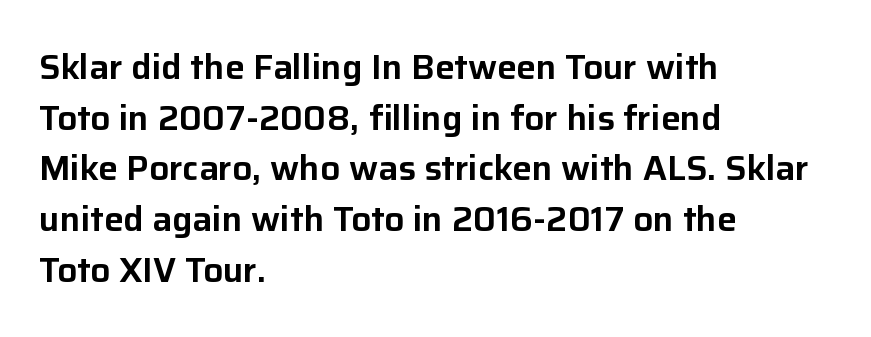
{"serif": "no", "italic": "no", "width": "normal", "stroke_contrast": "low", "x_height": "medium", "monospaced": "no", "underline": "no", "align": "left", "line_spacing": "normal", "line_spacing_ratio": 1.45, "letter_spacing": "normal", "letter_spacing_em": 0.0, "glyph_px": 35}
